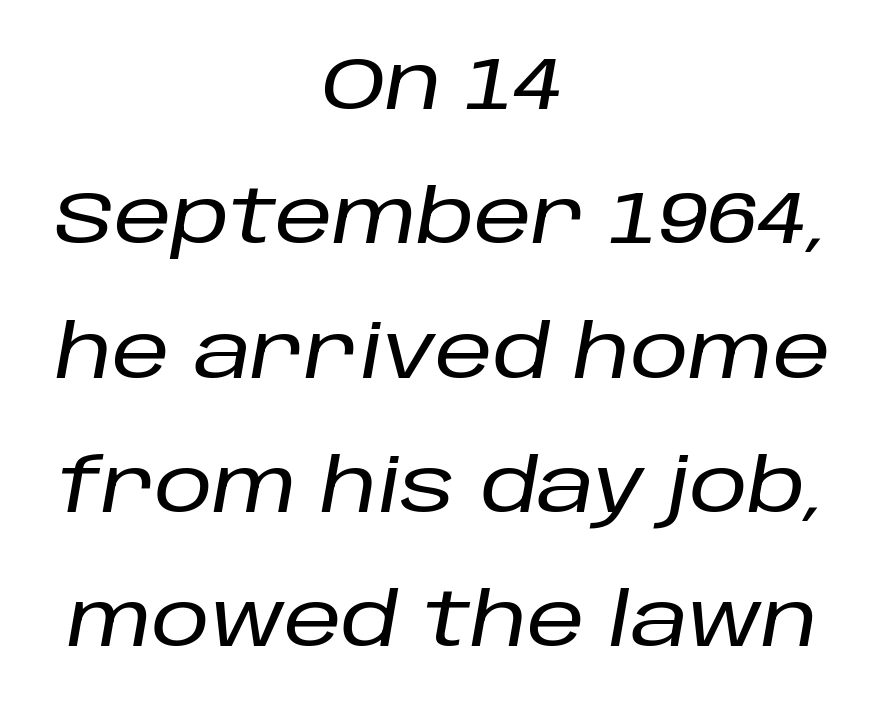
Do the characters align in a grid? No, the font is proportional. Which margin do the lines hug? Neither — every line sits in the middle. The glyphs are unaccompanied by any horizontal stroke below them. Between one letter and the next there's only the usual sliver of space.
